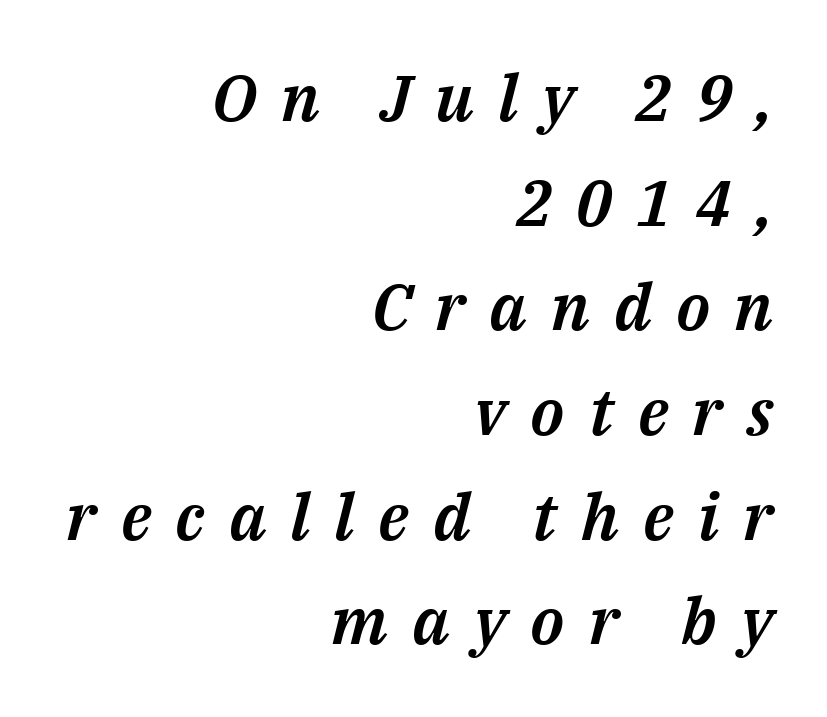
Q: Is the text italic (slanted)? A: Yes, it leans right by about 14 degrees.
Q: Is the text underlined? A: No.
Q: How is the paragraph aligned? A: Right-aligned.
Q: Is the spacing between letters normal or unusually wide? A: Unusually wide.
Q: Is the spacing between lines tight, normal or loose? A: Normal.
Q: Width (condensed, normal, or wide)? A: Normal.
Q: Stroke contrast? A: Medium.
Q: x-height? A: Medium.
Q: Monospaced? A: No.
